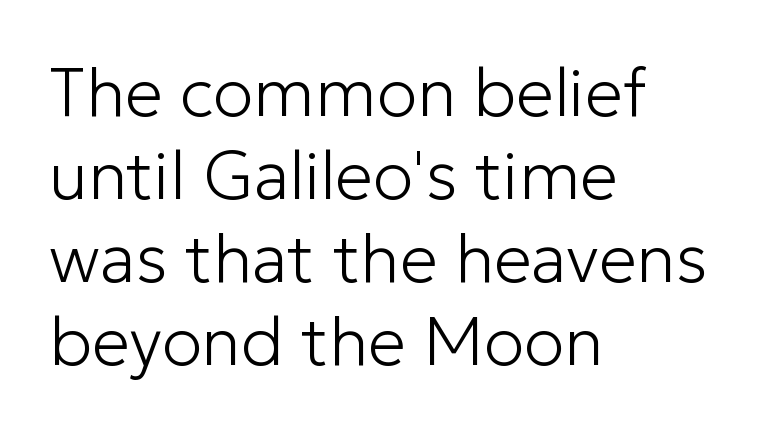
Q: Is the text bold? A: No.
Q: Is the text italic (slanted)? A: No, it is upright.
Q: Is the typeface a serif or a sans-serif typeface? A: Sans-serif.
Q: Is the text underlined? A: No.
Q: How is the paragraph aligned? A: Left-aligned.
Q: Is the spacing between letters normal or unusually wide? A: Normal.
Q: Width (condensed, normal, or wide)? A: Normal.
Q: Stroke contrast? A: Low.
Q: x-height? A: Medium.
Q: Monospaced? A: No.
